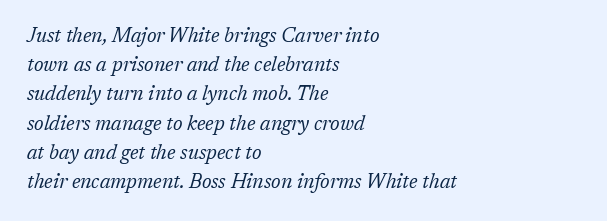
The image shows 20 px text type, italic (leaning right); set left-aligned, normal line spacing (1.46x), normal letter spacing, not underlined.
